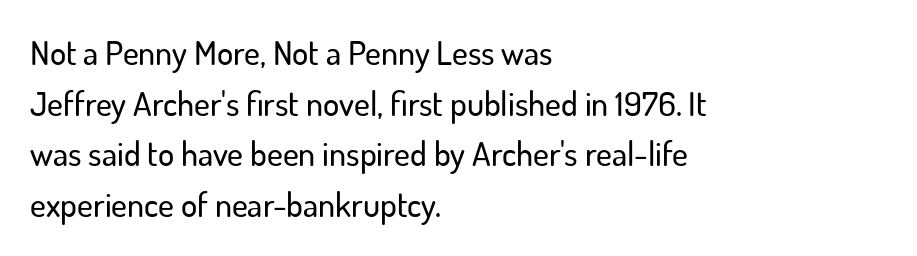
The image shows 34 px sans-serif type, upright; set left-aligned, normal line spacing (1.49x), normal letter spacing, not underlined; low stroke contrast and a small x-height.
